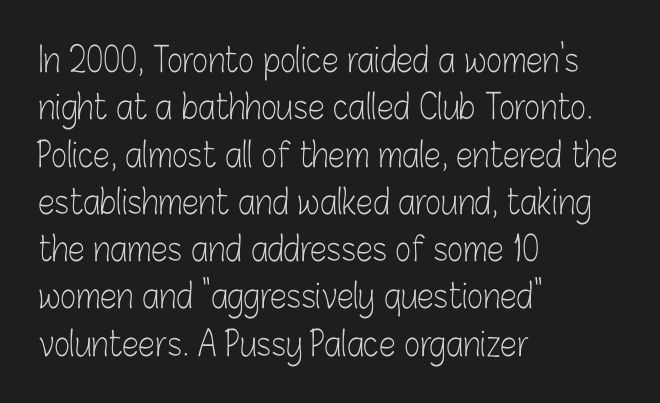
Q: Is the text bold? A: No.
Q: Is the text italic (slanted)? A: No, it is upright.
Q: Is the typeface a serif or a sans-serif typeface? A: Sans-serif.
Q: Is the text underlined? A: No.
Q: How is the paragraph aligned? A: Left-aligned.
Q: Is the spacing between letters normal or unusually wide? A: Normal.
Q: Is the spacing between lines tight, normal or loose? A: Normal.
Q: Width (condensed, normal, or wide)? A: Condensed.
Q: Stroke contrast? A: Low.
Q: x-height? A: Medium.
Q: Monospaced? A: No.
